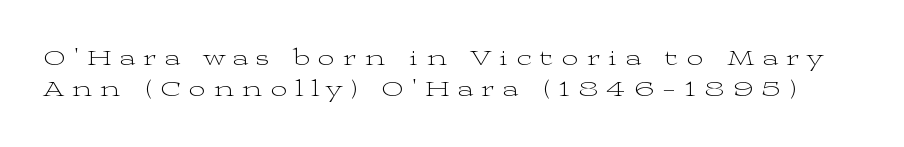
Q: Is the text bold? A: No.
Q: Is the text italic (slanted)? A: No, it is upright.
Q: Is the text underlined? A: No.
Q: Is the spacing between letters normal or unusually wide? A: Unusually wide.
Q: Is the spacing between lines tight, normal or loose? A: Normal.
